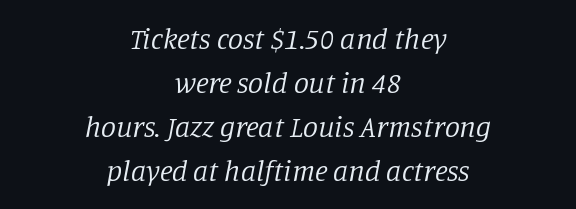
{"serif": "yes", "italic": "yes", "lean": "right", "slant_degrees": 11, "bold": "no", "weight": "regular", "width": "normal", "stroke_contrast": "low", "x_height": "large", "monospaced": "no", "underline": "no", "align": "center", "line_spacing": "normal", "line_spacing_ratio": 1.47, "letter_spacing": "normal", "letter_spacing_em": 0.0, "glyph_px": 30}
